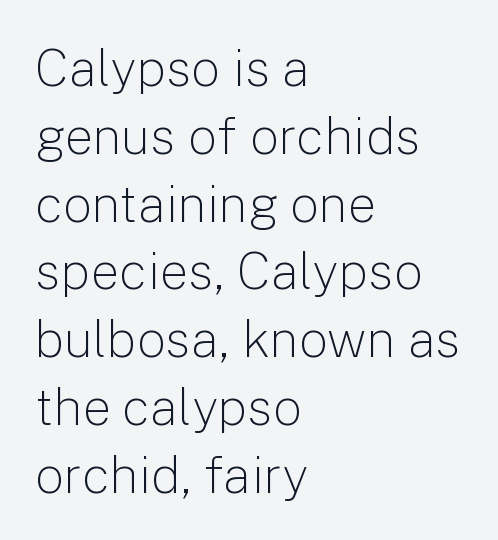
{"serif": "no", "italic": "no", "bold": "no", "weight": "light", "width": "normal", "stroke_contrast": "low", "x_height": "medium", "monospaced": "no", "underline": "no", "align": "left", "line_spacing": "normal", "line_spacing_ratio": 1.33, "letter_spacing": "normal", "letter_spacing_em": 0.0, "glyph_px": 51}
